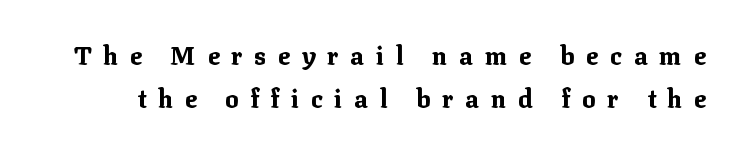
Posture: upright roman. The type is letterspaced generously, with wide tracking. The font is running at its bold setting. Unmarked baselines from the first word to the last.
